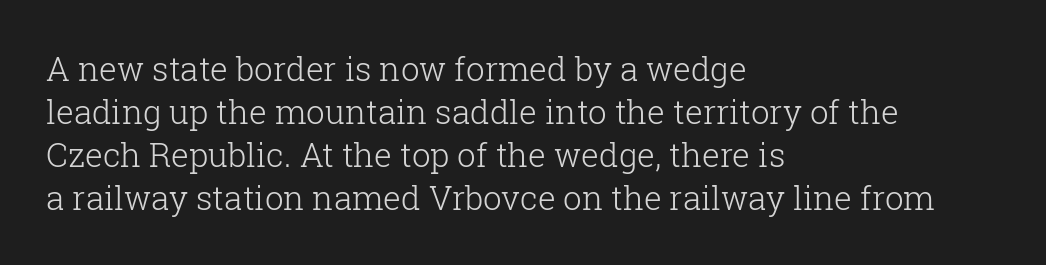
Q: Is the text bold? A: No.
Q: Is the text italic (slanted)? A: No, it is upright.
Q: Is the typeface a serif or a sans-serif typeface? A: Serif.
Q: Is the text underlined? A: No.
Q: How is the paragraph aligned? A: Left-aligned.
Q: Is the spacing between letters normal or unusually wide? A: Normal.
Q: Is the spacing between lines tight, normal or loose? A: Normal.
Q: Width (condensed, normal, or wide)? A: Normal.
Q: Stroke contrast? A: Low.
Q: x-height? A: Medium.
Q: Monospaced? A: No.
